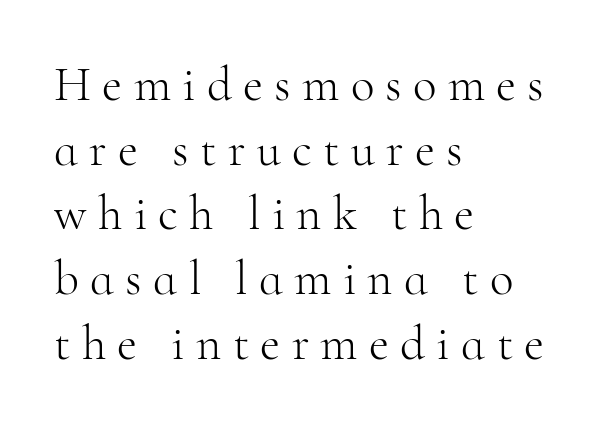
Rows of type keep a routine distance in the vertical direction. The tracking reads as deliberately expanded to a designer's eye. Think of a printed novel: that variable character pitch is what you see here. This is serif lettering, the kind often seen in printed books. A classic flush-left, rag-right setting is used for this passage.
